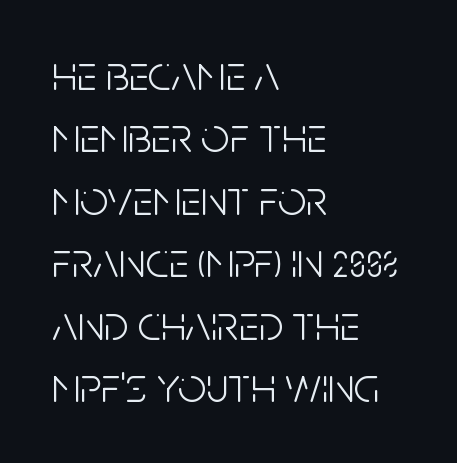
The image shows 50 px light, condensed sans-serif type, upright; set left-aligned, normal line spacing (1.25x), normal letter spacing, not underlined; low stroke contrast and a large x-height.
